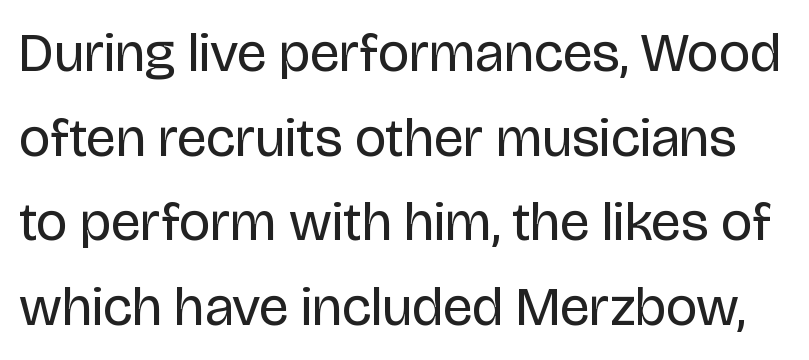
The image shows 55 px regular-weight sans-serif type, upright; set normal line spacing (1.54x), normal letter spacing, not underlined; low stroke contrast and a large x-height.
